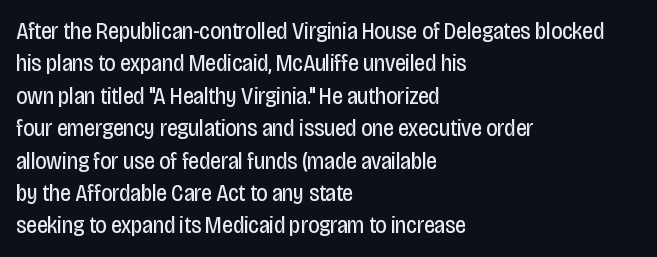
Q: Is the text bold? A: No.
Q: Is the text italic (slanted)? A: No, it is upright.
Q: Is the text underlined? A: No.
Q: How is the paragraph aligned? A: Left-aligned.
Q: Is the spacing between letters normal or unusually wide? A: Normal.
Q: Is the spacing between lines tight, normal or loose? A: Normal.
